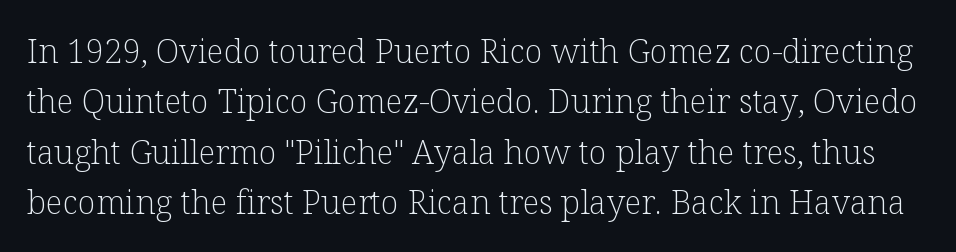
{"serif": "yes", "italic": "no", "bold": "no", "weight": "light", "width": "normal", "stroke_contrast": "low", "x_height": "medium", "monospaced": "no", "underline": "no", "line_spacing": "normal", "line_spacing_ratio": 1.53, "letter_spacing": "normal", "letter_spacing_em": 0.0, "glyph_px": 33}
